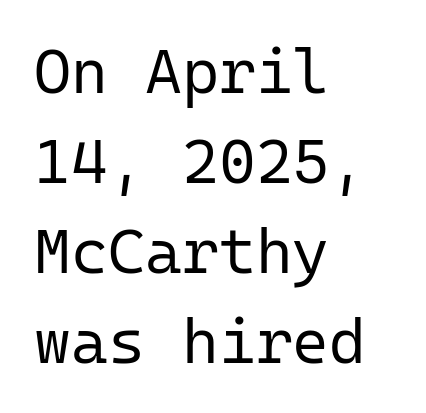
{"serif": "no", "italic": "no", "bold": "no", "weight": "regular", "width": "normal", "stroke_contrast": "low", "x_height": "medium", "monospaced": "yes", "underline": "no", "align": "left", "line_spacing": "normal", "line_spacing_ratio": 1.43, "letter_spacing": "normal", "letter_spacing_em": 0.0, "glyph_px": 63}
